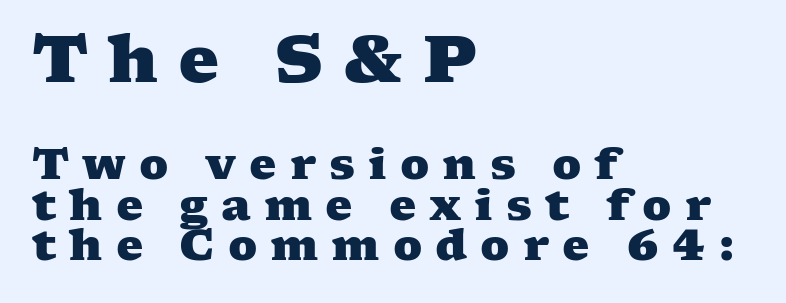
{"serif": "yes", "bold": "yes", "weight": "heavy", "width": "wide", "stroke_contrast": "medium", "x_height": "medium", "monospaced": "no", "underline": "no", "align": "left", "line_spacing": "tight", "line_spacing_ratio": 0.95, "letter_spacing": "wide", "letter_spacing_em": 0.3, "larger_block": "first", "size_ratio": 1.51, "glyph_px": 65}
